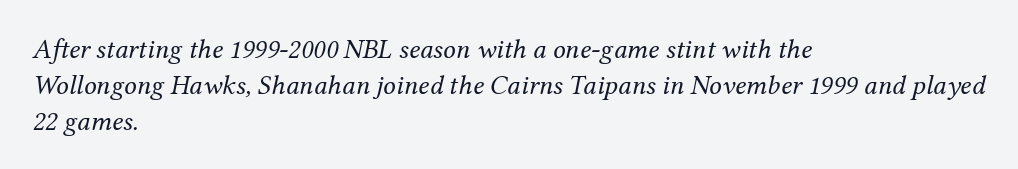
The image shows 28 px regular-weight serif type, italic (leaning right); set left-aligned, normal line spacing (1.28x), normal letter spacing, not underlined; medium stroke contrast and a medium x-height.
